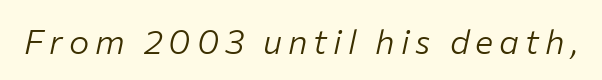
Letters have the restrained weight of plain body copy at most. Proportional: the letters do not fall into vertical columns. Descender tails drop into unmarked territory. The specimen reads as italic at a glance.
